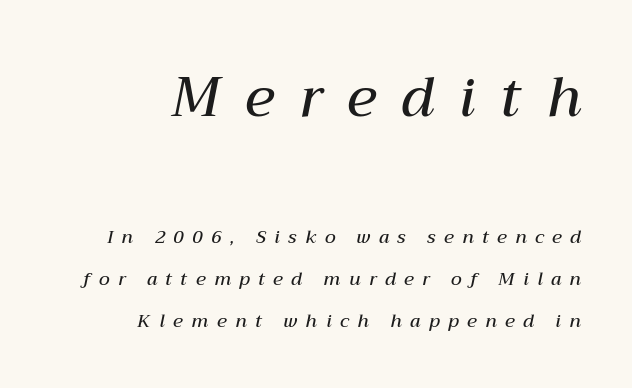
Letters rest on an invisible, unmarked baseline. Is the letter spacing exaggerated? Yes — the characters are pushed far apart. Designer's note — italics engaged. How would I describe the line gaps? Wide and relaxed.
